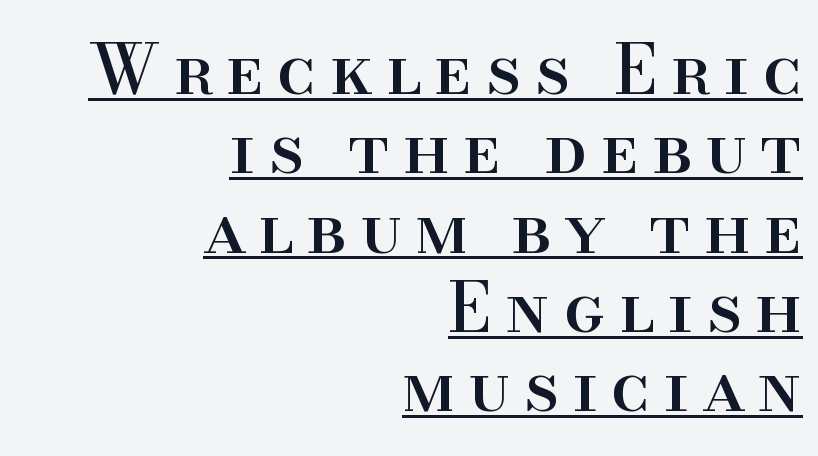
{"serif": "yes", "italic": "no", "width": "normal", "stroke_contrast": "high", "x_height": "small", "monospaced": "no", "underline": "yes", "align": "right", "line_spacing": "tight", "line_spacing_ratio": 1.15, "glyph_px": 69}
